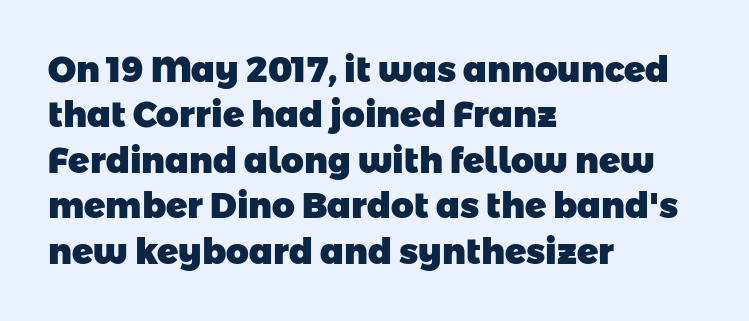
Q: Is the text bold? A: Yes.
Q: Is the typeface a serif or a sans-serif typeface? A: Sans-serif.
Q: Is the text underlined? A: No.
Q: How is the paragraph aligned? A: Left-aligned.
Q: Is the spacing between letters normal or unusually wide? A: Normal.
Q: Is the spacing between lines tight, normal or loose? A: Normal.
Q: Width (condensed, normal, or wide)? A: Normal.
Q: Stroke contrast? A: Low.
Q: x-height? A: Medium.
Q: Monospaced? A: No.
